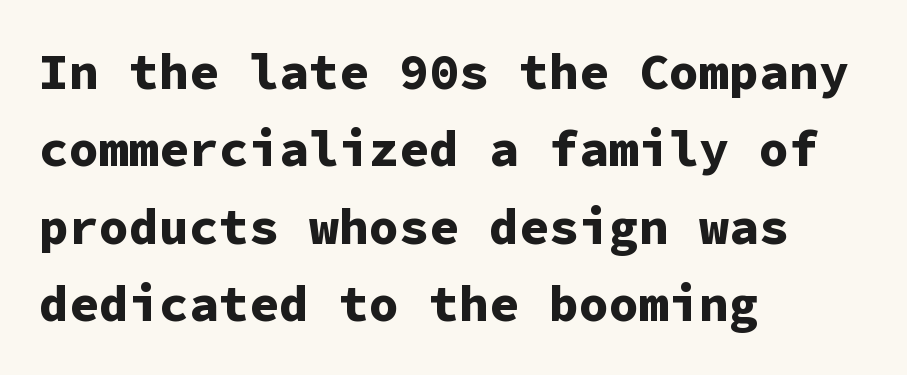
The image shows 50 px bold sans-serif type, upright, monospaced; set left-aligned, normal line spacing (1.55x), normal letter spacing, not underlined; low stroke contrast and a medium x-height.
